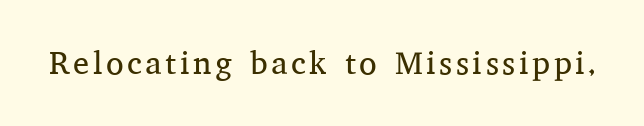
The image shows 32 px regular-weight serif type, upright; set not underlined; medium stroke contrast and a medium x-height.
